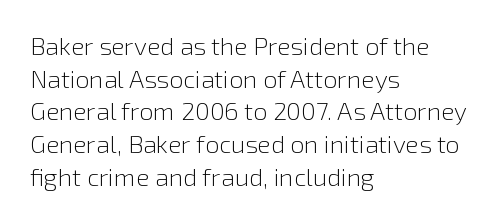
{"italic": "no", "bold": "no", "underline": "no", "align": "left", "line_spacing": "normal", "line_spacing_ratio": 1.31, "letter_spacing": "normal", "letter_spacing_em": 0.0, "glyph_px": 25}
